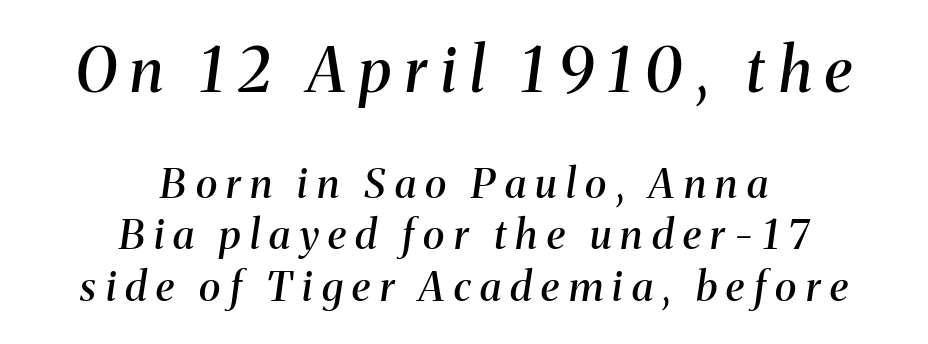
The image shows 61 px semibold serif type, italic (leaning right); set centered, normal line spacing (1.26x), unusually wide letter spacing (+0.23 em), not underlined; the first (top) block is 1.49x larger; medium stroke contrast and a medium x-height.
